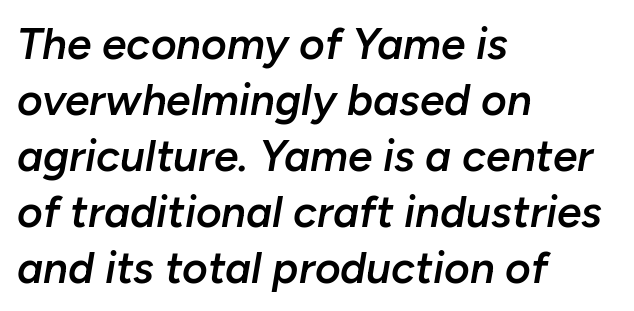
Summary of vertical rhythm: regular, with standard interline spacing. Think of a printed novel: that variable character pitch is what you see here. This rendering uses left alignment, leaving the right contour irregular. A bit beefed up — I'd call it semibold rather than bold. Underlining? Definitely not there. Inter-character spacing is left at the font's built-in metrics.
